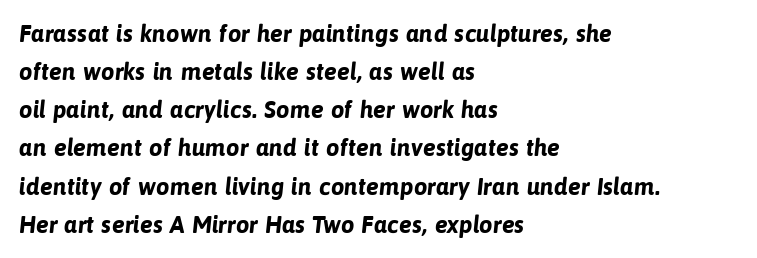
{"bold": "yes", "underline": "no", "align": "left", "line_spacing": "normal", "line_spacing_ratio": 1.59, "letter_spacing": "normal", "letter_spacing_em": 0.0, "glyph_px": 24}
